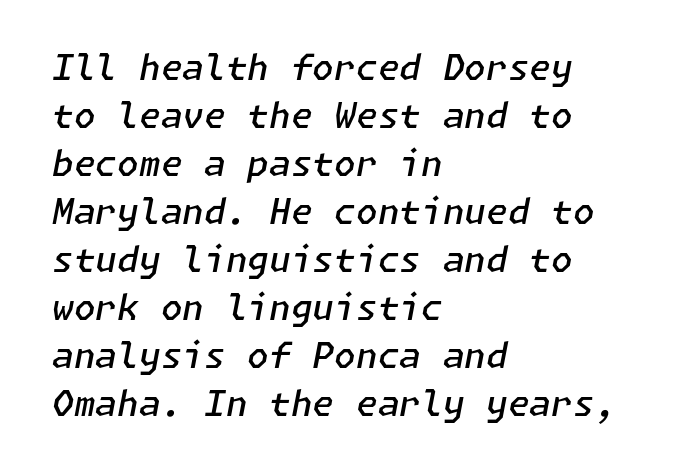
The image shows 35 px semibold type, italic (leaning right); set left-aligned, normal line spacing (1.37x), normal letter spacing, not underlined; low stroke contrast and a medium x-height.
